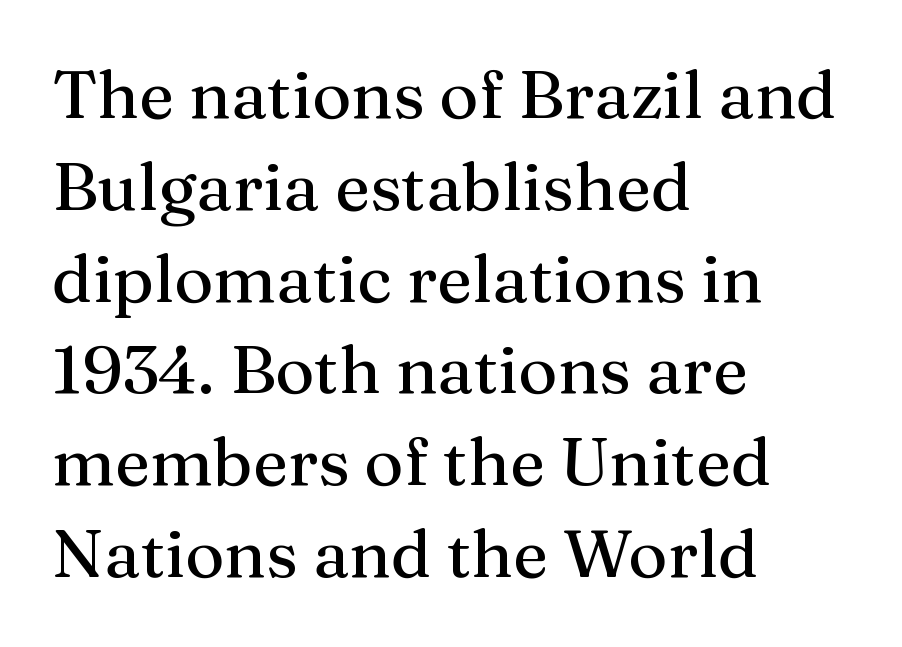
Do the letters lean? They stand straight. The rendering uses natural spacing where letterforms have individual widths. Honestly, the letter spacing is just normal — you wouldn't notice it. Examine the stroke ends and you'll spot serifs. Each line starts at the same left margin while the right side varies.
